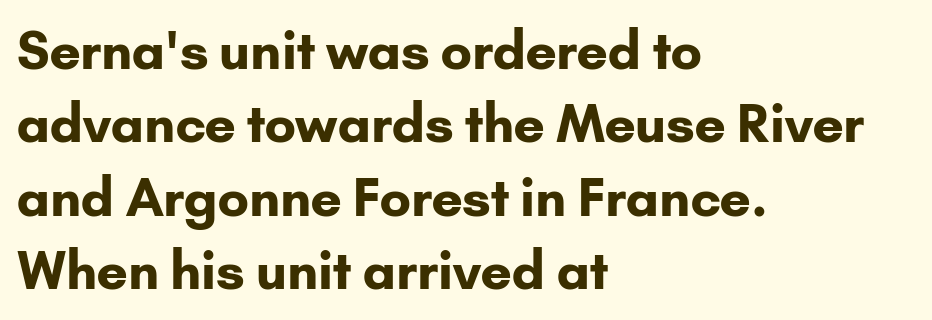
The image shows 52 px bold sans-serif type, upright; set left-aligned, normal line spacing (1.41x), normal letter spacing, not underlined; low stroke contrast and a small x-height.
